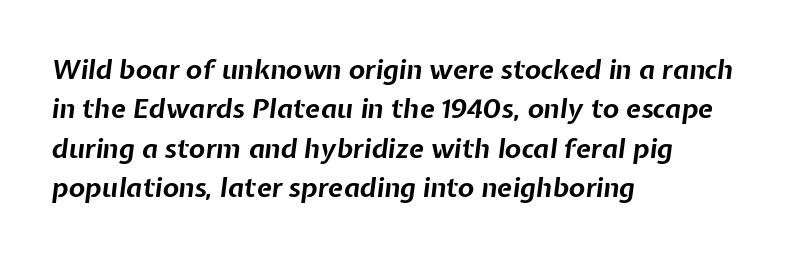
{"italic": "yes", "lean": "right", "slant_degrees": 7, "bold": "yes", "underline": "no", "align": "left", "line_spacing": "normal", "line_spacing_ratio": 1.46, "letter_spacing": "normal", "letter_spacing_em": 0.0, "glyph_px": 27}
